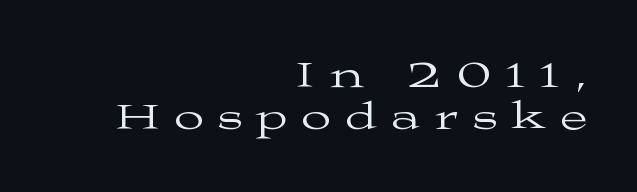
{"serif": "yes", "italic": "no", "bold": "no", "weight": "regular", "width": "wide", "stroke_contrast": "medium", "x_height": "medium", "monospaced": "no", "underline": "no", "align": "right", "line_spacing": "tight", "line_spacing_ratio": 1.08, "letter_spacing": "wide", "letter_spacing_em": 0.4, "glyph_px": 39}
